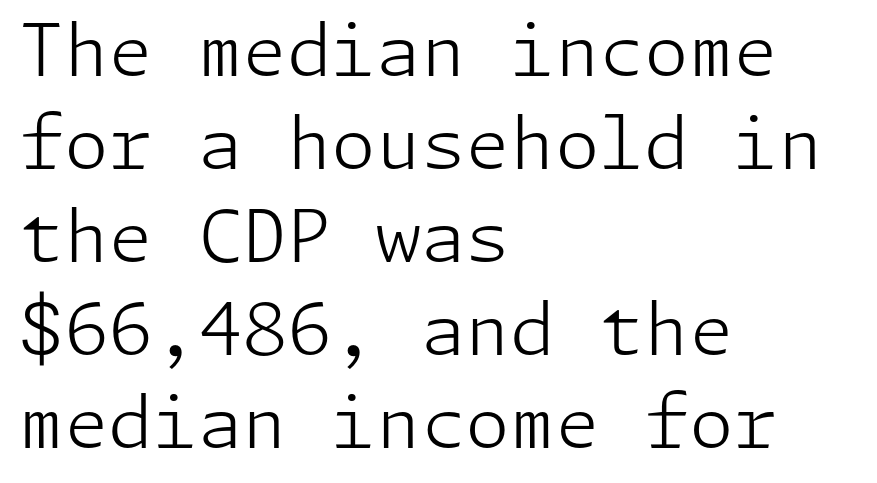
The gap between lines stays unmarked. The typography opts for an upright posture over an oblique one. Is the block centered? No — it sits flush against the left margin. The font sits on the lighter half of the weight spectrum, regular included.
